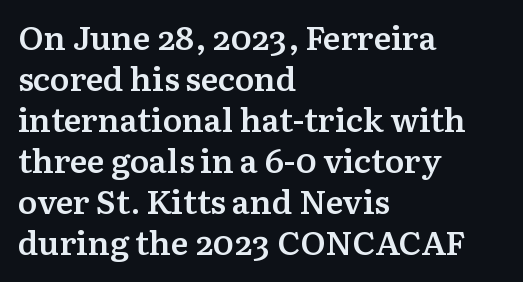
Q: Is the text bold? A: Semi-bold.
Q: Is the text italic (slanted)? A: No, it is upright.
Q: Is the typeface a serif or a sans-serif typeface? A: Serif.
Q: Is the text underlined? A: No.
Q: How is the paragraph aligned? A: Left-aligned.
Q: Is the spacing between letters normal or unusually wide? A: Normal.
Q: Width (condensed, normal, or wide)? A: Normal.
Q: Stroke contrast? A: Medium.
Q: x-height? A: Medium.
Q: Monospaced? A: No.
